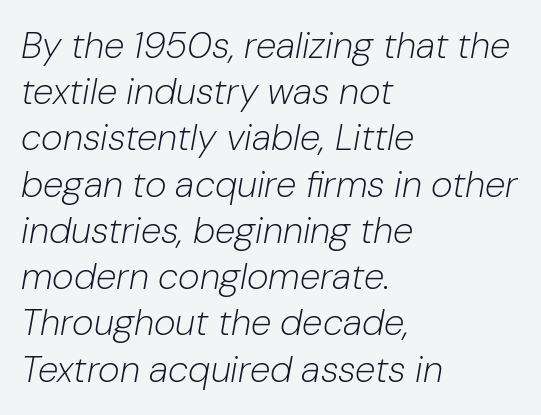
{"italic": "yes", "lean": "right", "slant_degrees": 10, "bold": "no", "weight": "light", "width": "normal", "stroke_contrast": "low", "x_height": "medium", "monospaced": "no", "underline": "no", "align": "left", "line_spacing": "normal", "line_spacing_ratio": 1.25, "letter_spacing": "normal", "letter_spacing_em": 0.0, "glyph_px": 37}
